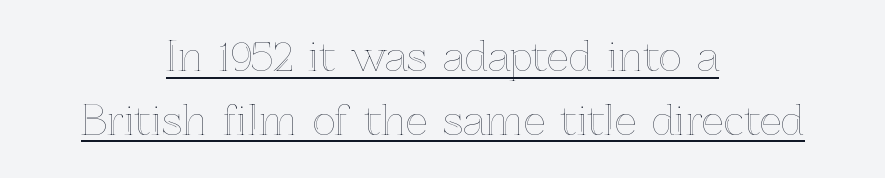
{"italic": "no", "width": "normal", "x_height": "medium", "monospaced": "no", "underline": "yes", "align": "center", "line_spacing": "normal", "line_spacing_ratio": 1.63, "letter_spacing": "normal", "letter_spacing_em": 0.0, "glyph_px": 39}
